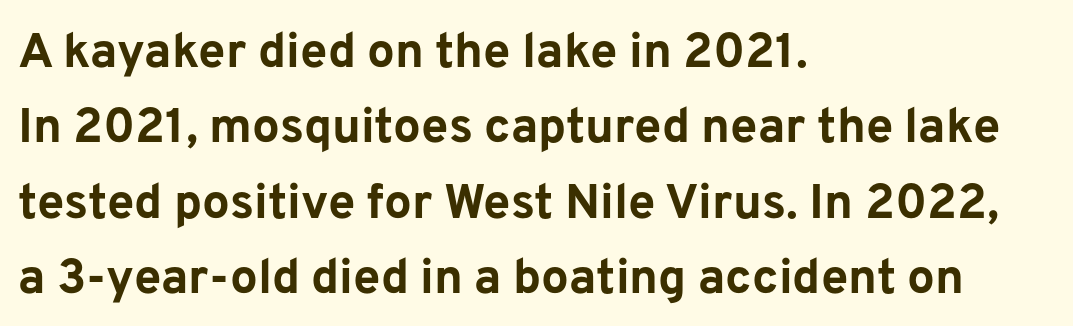
If you measured baseline to baseline, you'd find a middling distance. Is this a sans? Yes — the strokes have no serifs. Spacing verdict: proportional, widths tailored to each character. Glyph-to-glyph distance matches everyday printed text.
